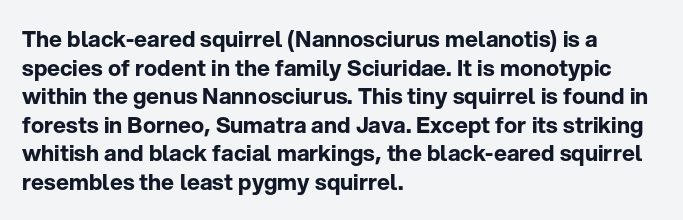
The image shows 22 px bold type, upright; set left-aligned, normal line spacing (1.3x), normal letter spacing, not underlined.
